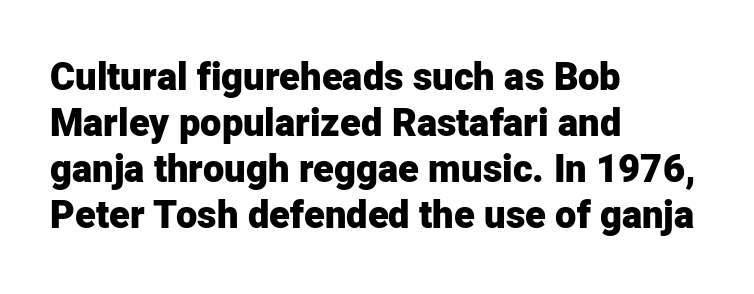
The image shows 38 px heavy sans-serif type, upright; set left-aligned, line spacing 1.21x, normal letter spacing, not underlined; low stroke contrast and a medium x-height.
